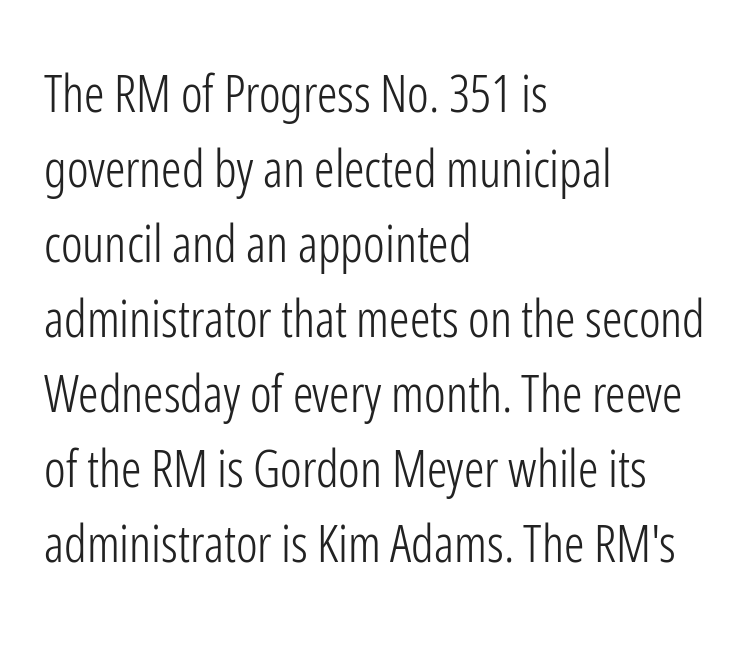
The image shows 51 px light, condensed sans-serif type, upright; set left-aligned, normal line spacing (1.47x), normal letter spacing, not underlined; low stroke contrast and a medium x-height.
